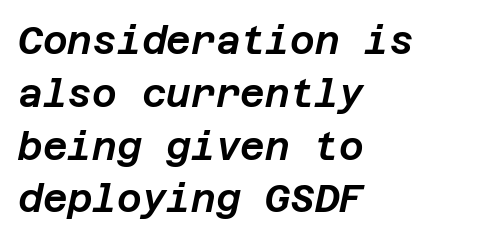
{"italic": "yes", "lean": "right", "slant_degrees": 12, "width": "normal", "stroke_contrast": "low", "x_height": "large", "underline": "no", "align": "left", "line_spacing": "normal", "line_spacing_ratio": 1.39, "letter_spacing": "normal", "letter_spacing_em": 0.0, "glyph_px": 38}
